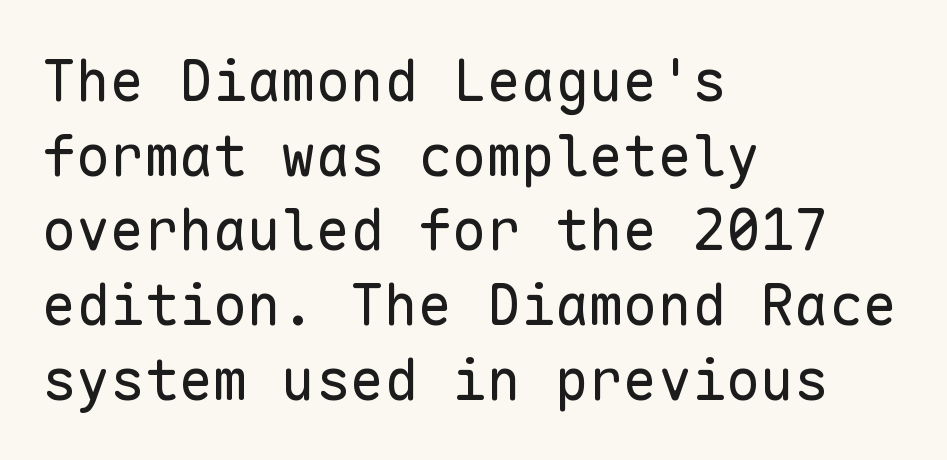
The image shows 57 px regular-weight sans-serif type, upright, monospaced; set left-aligned, normal line spacing (1.31x), normal letter spacing, not underlined; low stroke contrast and a medium x-height.
